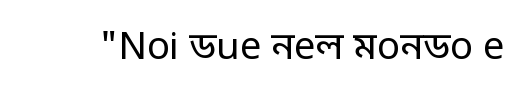
The face looks like a standard text weight, possibly lighter. Between one letter and the next there's only the usual sliver of space. This sample has the flowing, uneven cadence of proportional lettering. Do the letters lean? They stand straight. This rendering features lettering with no underline. The letters carry no serifs — their stems end cleanly without finishing strokes.
